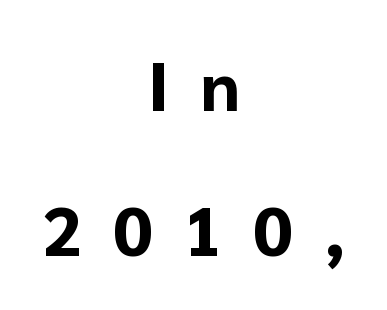
{"serif": "no", "italic": "no", "bold": "yes", "weight": "bold", "width": "normal", "stroke_contrast": "low", "x_height": "medium", "monospaced": "no", "underline": "no", "align": "center", "line_spacing": "loose", "line_spacing_ratio": 2.1, "letter_spacing": "wide", "letter_spacing_em": 0.45, "glyph_px": 69}
